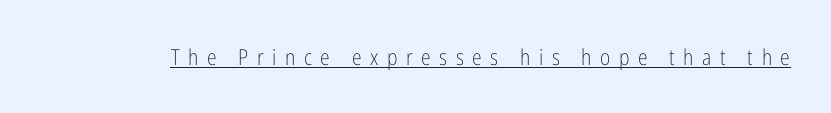
A typesetter would mark this as roman, not italic. Looks like someone drew a line under every word here. Weight class: somewhere from thin through regular. Loose tracking; the words dissolve into strings of separated letters.
